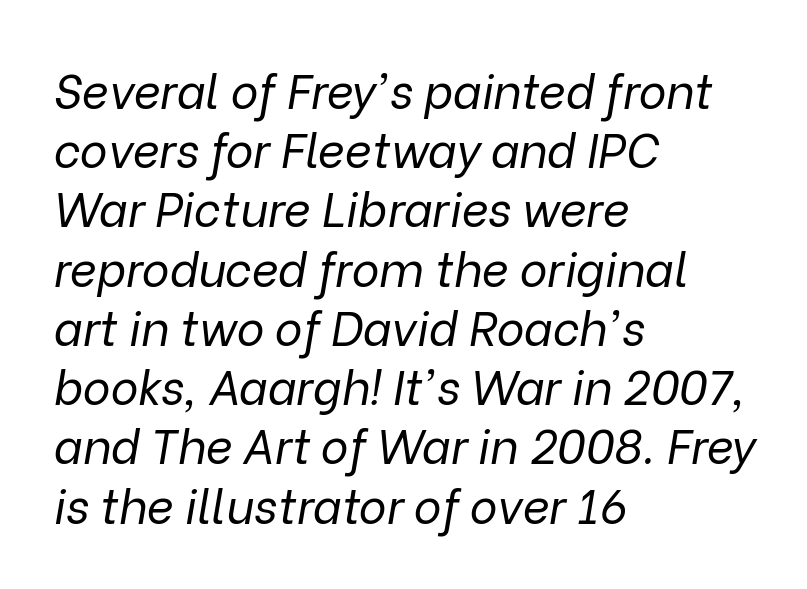
The rows are spaced the way most documents space them. Observe the ordinary spacing: letters are neighbours, not strangers. The space beneath each line is pristine and unruled. Spacing verdict: proportional, widths tailored to each character. Tall strokes in this sample are angled rather than plumb.
